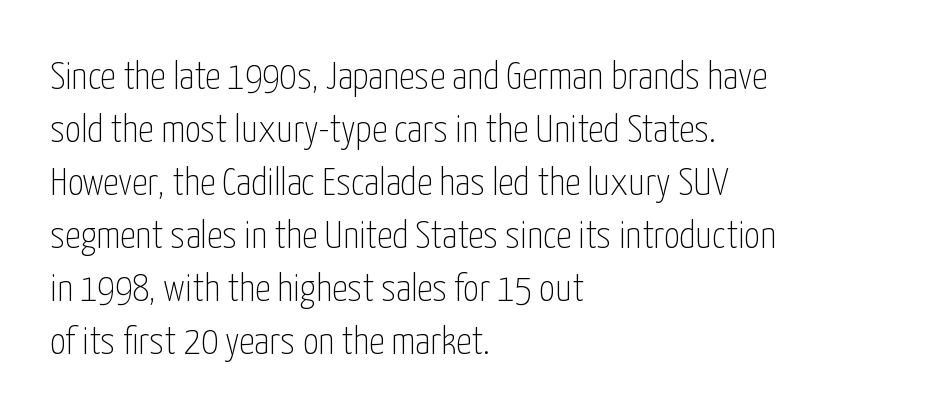
{"serif": "no", "italic": "no", "bold": "no", "weight": "thin", "width": "condensed", "stroke_contrast": "low", "x_height": "medium", "monospaced": "no", "underline": "no", "align": "left", "line_spacing": "normal", "line_spacing_ratio": 1.36, "letter_spacing": "normal", "letter_spacing_em": 0.0, "glyph_px": 39}
